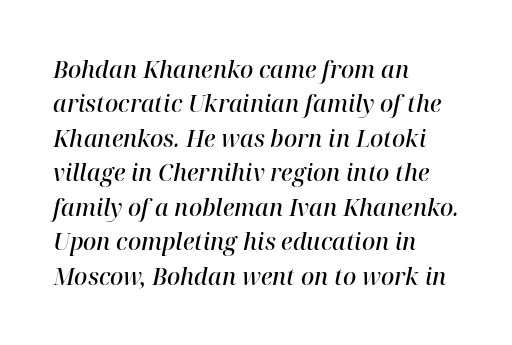
The image shows 23 px text type, italic (leaning right); set left-aligned, normal line spacing (1.5x), normal letter spacing, not underlined.
